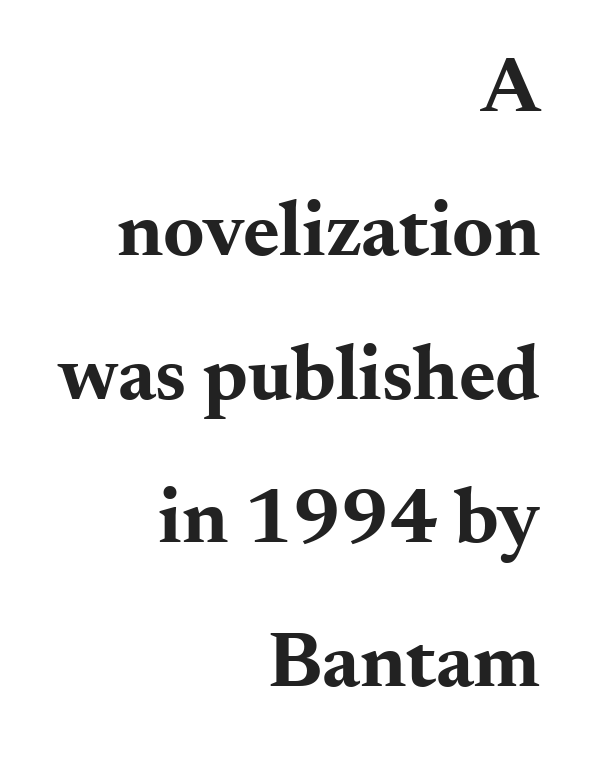
Q: Is the text bold? A: Yes.
Q: Is the text italic (slanted)? A: No, it is upright.
Q: Is the typeface a serif or a sans-serif typeface? A: Serif.
Q: Is the text underlined? A: No.
Q: How is the paragraph aligned? A: Right-aligned.
Q: Is the spacing between letters normal or unusually wide? A: Normal.
Q: Width (condensed, normal, or wide)? A: Wide.
Q: Stroke contrast? A: Medium.
Q: x-height? A: Small.
Q: Monospaced? A: No.
